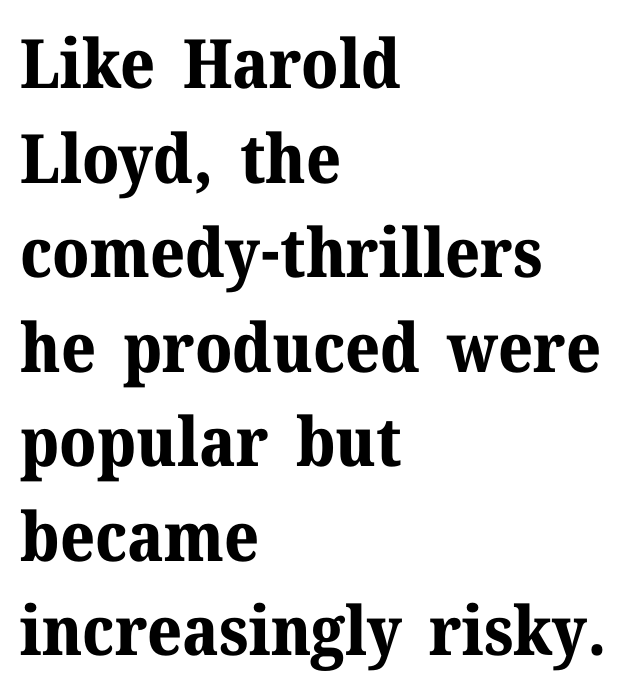
Q: Is the text bold? A: Yes.
Q: Is the text italic (slanted)? A: No, it is upright.
Q: Is the typeface a serif or a sans-serif typeface? A: Serif.
Q: Is the text underlined? A: No.
Q: How is the paragraph aligned? A: Left-aligned.
Q: Is the spacing between letters normal or unusually wide? A: Normal.
Q: Is the spacing between lines tight, normal or loose? A: Normal.
Q: Width (condensed, normal, or wide)? A: Normal.
Q: Stroke contrast? A: Medium.
Q: x-height? A: Medium.
Q: Monospaced? A: No.
